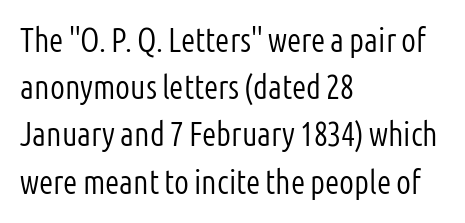
This rendering leaves character spacing at its baseline value. The face looks like a standard text weight, possibly lighter. The glyphs in this specimen are sans serif. Only glyphs here, with clear space below each row.
